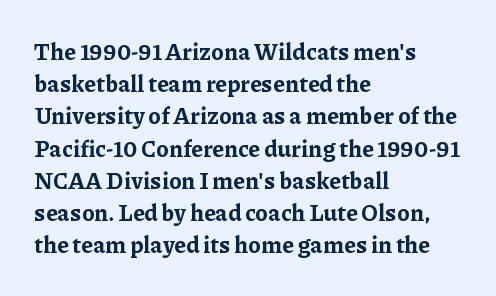
Q: Is the text bold? A: Yes.
Q: Is the text italic (slanted)? A: No, it is upright.
Q: Is the text underlined? A: No.
Q: How is the paragraph aligned? A: Left-aligned.
Q: Is the spacing between letters normal or unusually wide? A: Normal.
Q: Is the spacing between lines tight, normal or loose? A: Normal.
